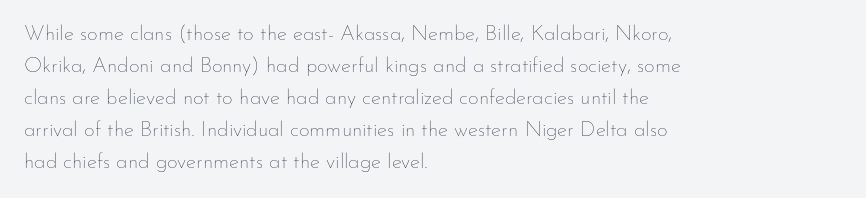
Vertical strokes here are truly vertical. The paragraph has a hard left edge and a soft right edge. The rendering uses a moderate line-height, typical for paragraphs. The cut favours lightness, reaching ordinary text weight at its darkest.
